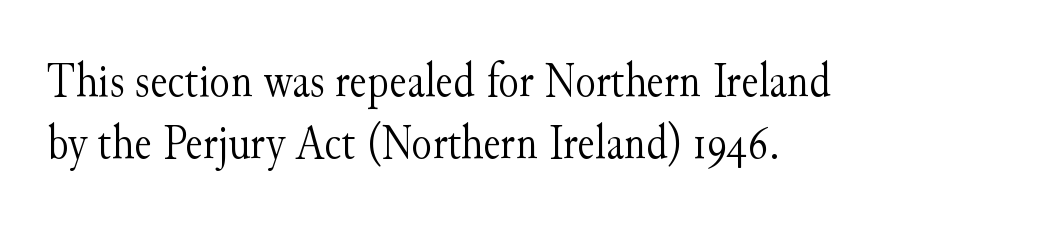
The passage shown is not bold in any degree. You could not count columns in this text — the font is proportionally spaced. Characters follow at the spacing the type designer built in. A typesetter would call this leading conventional body-copy spacing. These lines are composed in type with serifs. Plain, unruled lines of type.
